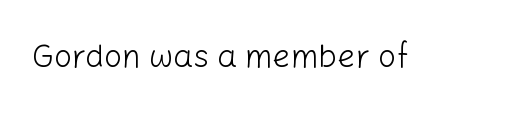
{"serif": "no", "italic": "no", "bold": "no", "weight": "light", "width": "normal", "stroke_contrast": "low", "x_height": "medium", "monospaced": "no", "underline": "no", "letter_spacing": "normal", "letter_spacing_em": 0.0, "glyph_px": 32}
